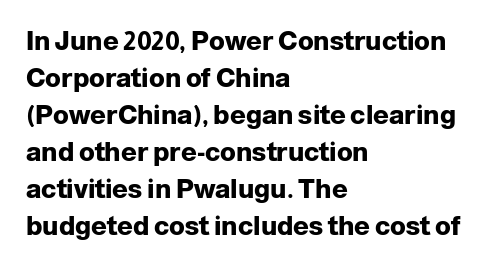
{"italic": "no", "bold": "yes", "underline": "no", "align": "left", "line_spacing": "normal", "line_spacing_ratio": 1.42, "letter_spacing": "normal", "letter_spacing_em": 0.0, "glyph_px": 26}
